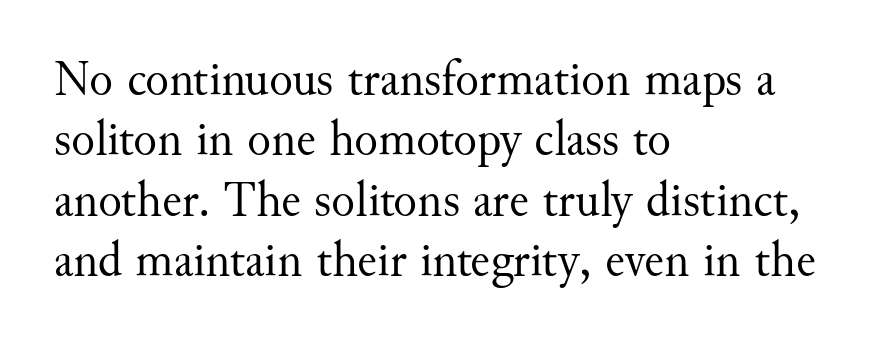
Only glyphs here, with clear space below each row. This sample uses a serif face. The font sits on the lighter half of the weight spectrum, regular included. The letterforms sit shoulder to shoulder at normal distance.
